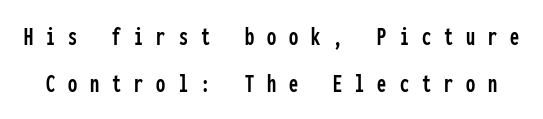
The image shows 26 px text type, upright; set line spacing 1.79x, unusually wide letter spacing (+0.5 em), not underlined.
